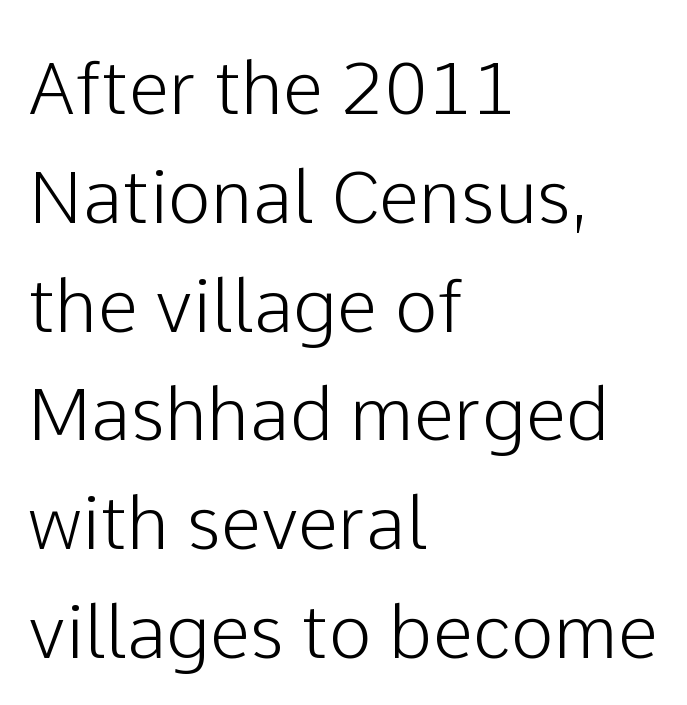
{"serif": "no", "italic": "no", "width": "normal", "stroke_contrast": "low", "x_height": "medium", "monospaced": "no", "underline": "no", "align": "left", "line_spacing": "normal", "line_spacing_ratio": 1.49, "letter_spacing": "normal", "letter_spacing_em": 0.0, "glyph_px": 73}
